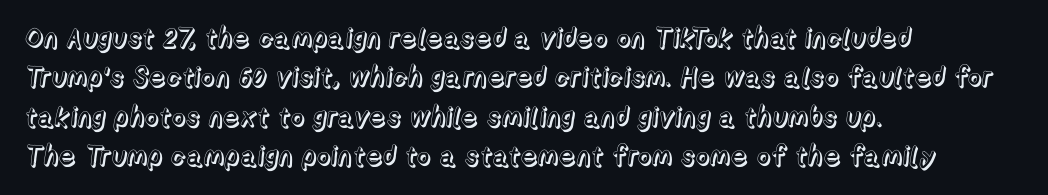
{"underline": "no", "align": "left", "line_spacing": "normal", "line_spacing_ratio": 1.46, "letter_spacing": "normal", "letter_spacing_em": 0.0, "glyph_px": 27}
